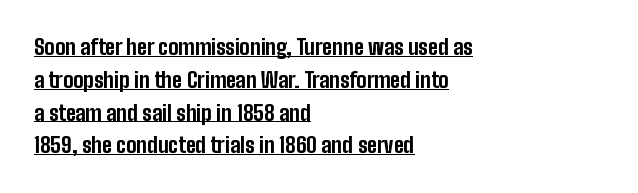
The image shows 21 px bold type, upright; set left-aligned, normal line spacing (1.56x), normal letter spacing, underlined.
